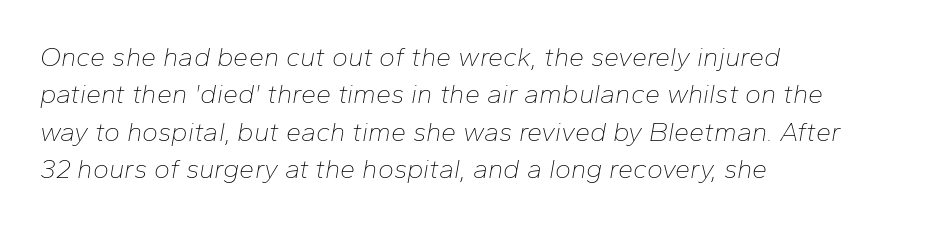
{"italic": "yes", "lean": "right", "slant_degrees": 10, "bold": "no", "underline": "no", "align": "left", "line_spacing": "normal", "line_spacing_ratio": 1.38, "letter_spacing": "normal", "letter_spacing_em": 0.0, "glyph_px": 27}
